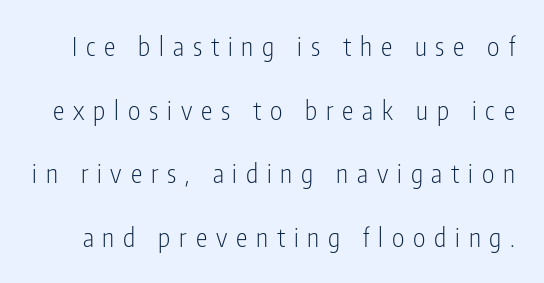
{"italic": "no", "bold": "no", "underline": "no", "line_spacing": "loose", "line_spacing_ratio": 2.45, "letter_spacing": "wide", "letter_spacing_em": 0.34, "glyph_px": 26}
